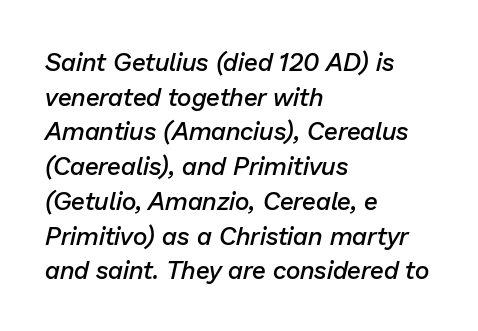
{"italic": "yes", "lean": "right", "slant_degrees": 13, "bold": "semi", "underline": "no", "align": "left", "line_spacing": "normal", "line_spacing_ratio": 1.39, "letter_spacing": "normal", "letter_spacing_em": 0.0, "glyph_px": 25}
